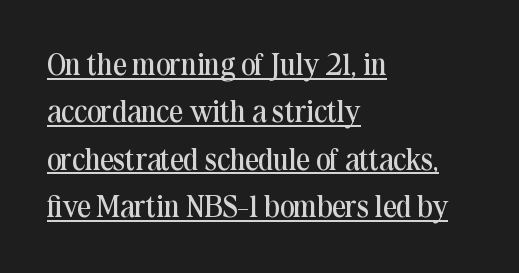
Q: Is the text bold? A: No.
Q: Is the text italic (slanted)? A: No, it is upright.
Q: Is the typeface a serif or a sans-serif typeface? A: Serif.
Q: Is the text underlined? A: Yes.
Q: How is the paragraph aligned? A: Left-aligned.
Q: Is the spacing between letters normal or unusually wide? A: Normal.
Q: Is the spacing between lines tight, normal or loose? A: Normal.
Q: Width (condensed, normal, or wide)? A: Normal.
Q: Stroke contrast? A: Medium.
Q: x-height? A: Medium.
Q: Monospaced? A: No.
